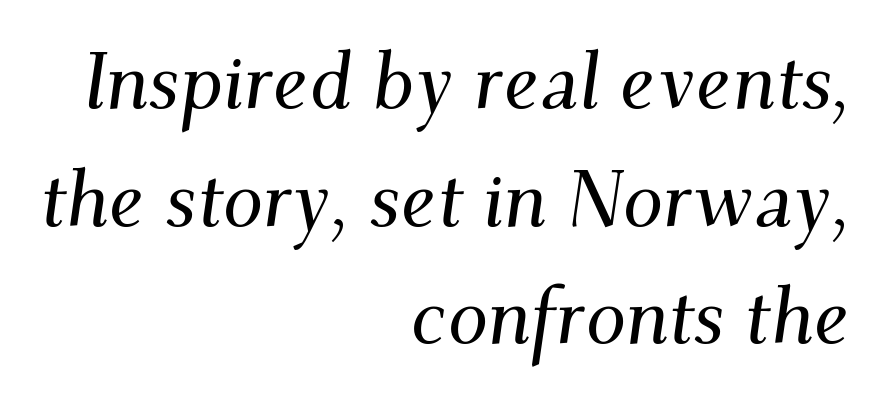
The image shows 80 px serif type, italic (leaning right); set right-aligned, normal line spacing (1.47x), normal letter spacing, not underlined; medium stroke contrast and a small x-height.
